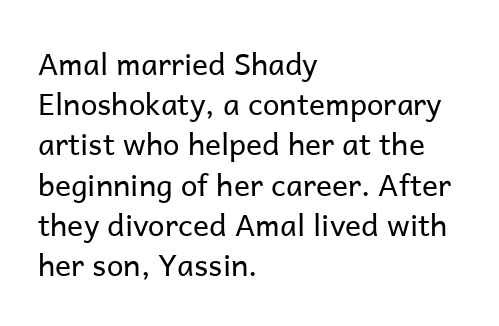
Is the block centered? No — it sits flush against the left margin. Beneath every word, the page is bare. Grotesque or geometric, the face here clearly has no serifs. Look at the tracking — it's just the regular setting, nothing added. Line spacing here is normal. Here the designer chose a conventional face with non-uniform glyph widths.
